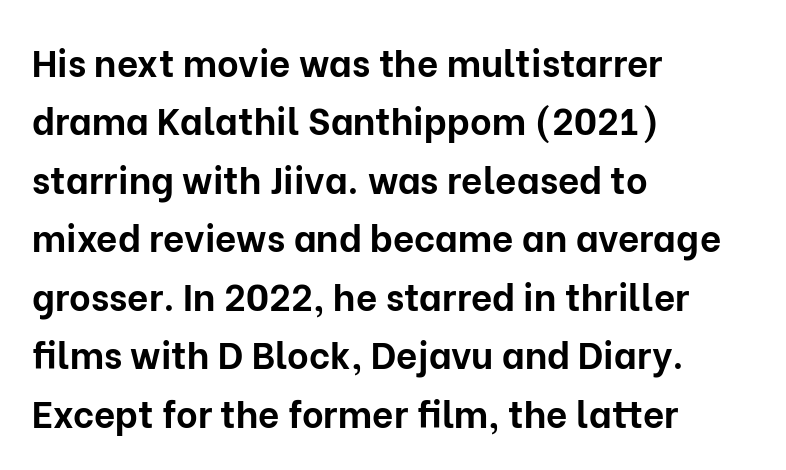
{"serif": "no", "italic": "no", "bold": "yes", "weight": "bold", "width": "normal", "stroke_contrast": "low", "x_height": "medium", "monospaced": "no", "underline": "no", "align": "left", "line_spacing": "normal", "line_spacing_ratio": 1.58, "letter_spacing": "normal", "letter_spacing_em": 0.0, "glyph_px": 37}
